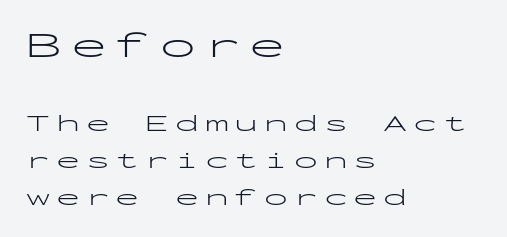
Spacing verdict: monospaced, one width for all characters. The rendering shrinks the type as you move from the upper chunk to the lower. The gap between lines stays unmarked. Each letter's strokes conclude bluntly, with no projecting serifs. If you drew a line through each stem, it would be perfectly vertical. Words appear elongated and porous because spacing is wide.
